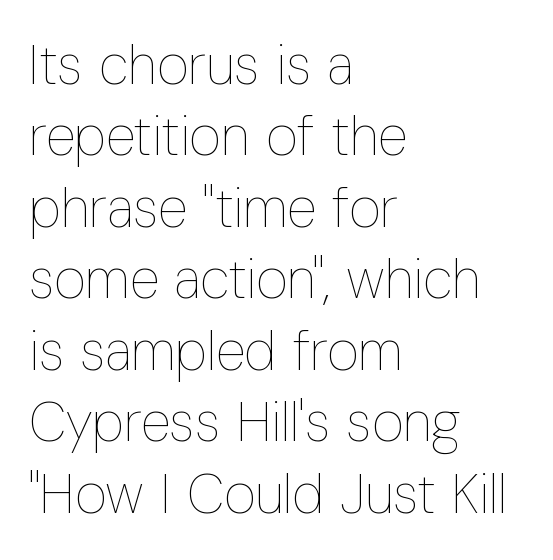
The image shows 55 px thin, condensed type, upright; set left-aligned, normal line spacing (1.3x), normal letter spacing, not underlined; low stroke contrast and a medium x-height.
